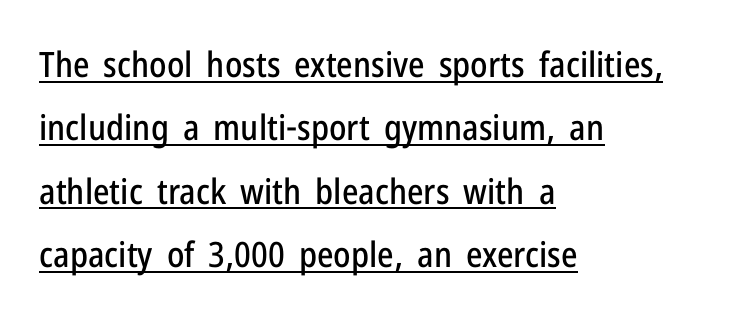
Italic? Not at all — the glyphs are vertical. Emphasis is given by a line drawn under the lettering. In terms of letterspacing, this is plain default setting. This rendering employs a face without finishing strokes, i.e., a sans-serif. If you drew a ruler down the left edge, every line would touch it.
